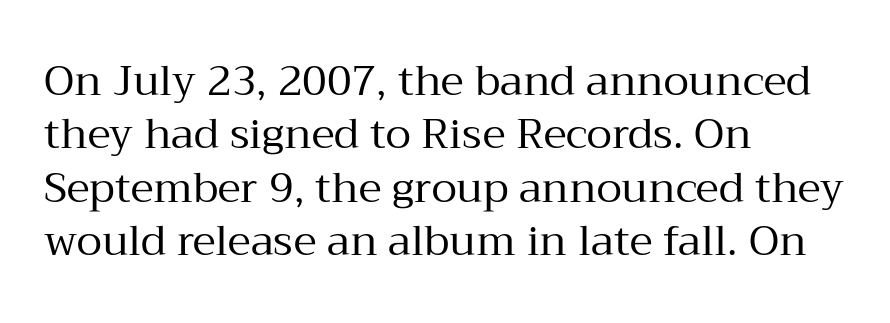
The image shows 42 px regular-weight serif type, upright; set left-aligned, normal line spacing (1.27x), normal letter spacing, not underlined; medium stroke contrast and a medium x-height.
